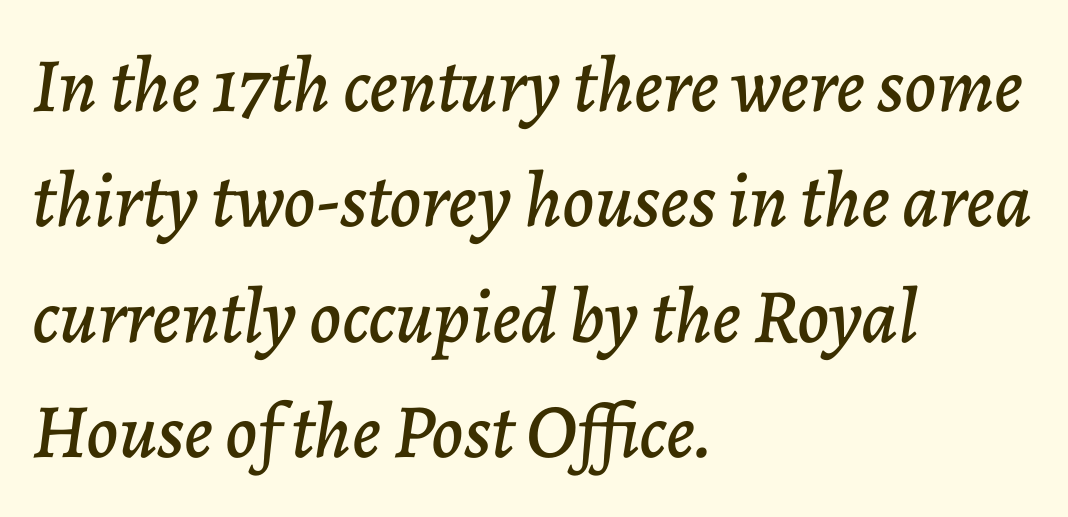
Words float on clear page, feet unadorned. Slanted lettering throughout. Looks like regular typesetting: each glyph gets only the width it needs. This sample keeps an unexceptional amount of space between lines. Inter-character spacing is left at the font's built-in metrics.
